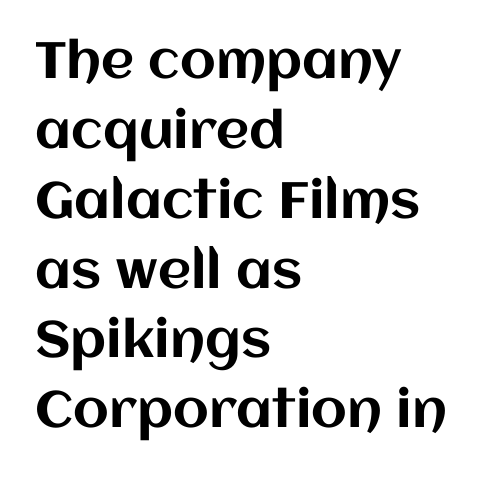
Think of a printed novel: that variable character pitch is what you see here. This is roman type, the default non-slanted kind. In terms of leading, this rendering sits right in the middle. The letterforms sit shoulder to shoulder at normal distance.
